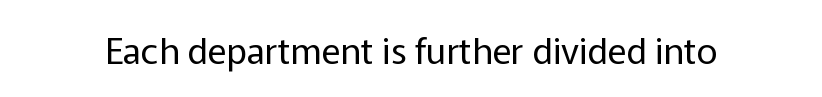
Is this a fixed-width face? No — the glyphs have proportional, varying widths. Vertical strokes here are truly vertical. Glance below the letters and you will spot only blank space. The face used here is a sans, in the tradition of grotesques and geometrics. The face looks like a standard text weight, possibly lighter. Short note: letters normally spaced.
